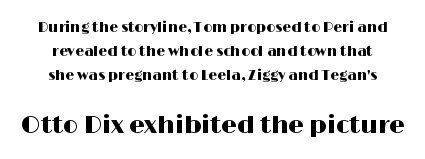
The image shows 24 px text type, upright; set centered, line spacing 1.73x, normal letter spacing, not underlined; the second (bottom) block is 1.71x larger.
